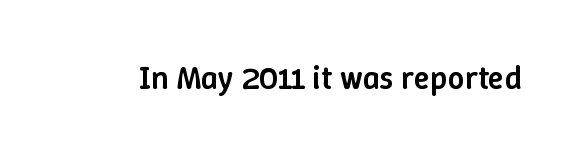
The passage shown is typed in a proportional face where columns would drift. Honestly, there is no underline to notice here at all. This is roman type, the default non-slanted kind. These words are printed semibold, heavier than regular yet not bold.
